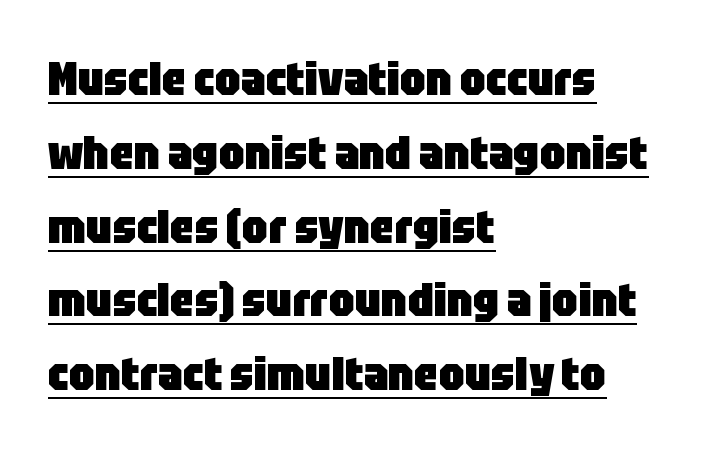
Quick note: not italic, upright. A normal amount of white space separates one row of letters from the next. Observe the absence of serifs on each vertical stroke in this sample. Caption: standard tracking, unaltered. The lines are quadded left.
